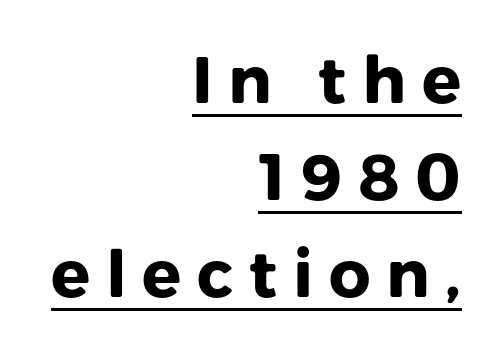
The image shows 65 px heavy sans-serif type, upright; set right-aligned, normal line spacing (1.49x), unusually wide letter spacing (+0.24 em), underlined; low stroke contrast and a medium x-height.
